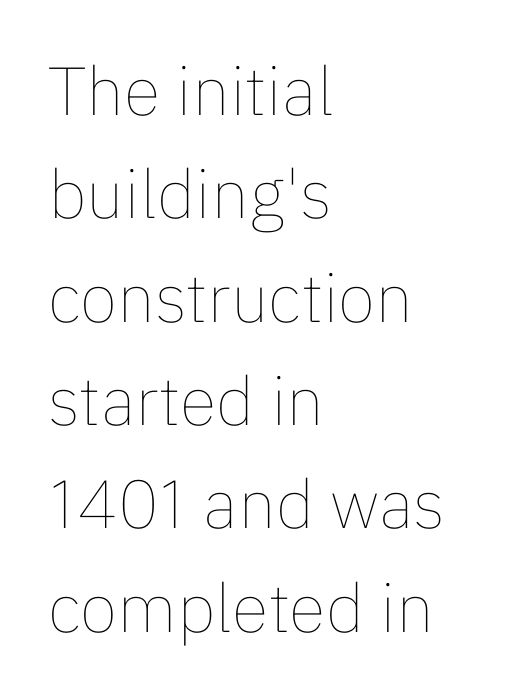
The image shows 68 px thin type, upright; set left-aligned, normal line spacing (1.52x), normal letter spacing, not underlined; low stroke contrast and a medium x-height.
